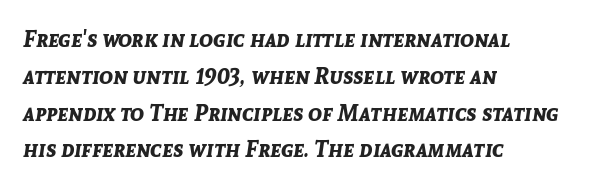
Q: Is the text bold? A: Yes.
Q: Is the text italic (slanted)? A: Yes, it leans right by about 8 degrees.
Q: Is the text underlined? A: No.
Q: How is the paragraph aligned? A: Left-aligned.
Q: Is the spacing between letters normal or unusually wide? A: Normal.
Q: Is the spacing between lines tight, normal or loose? A: Normal.
